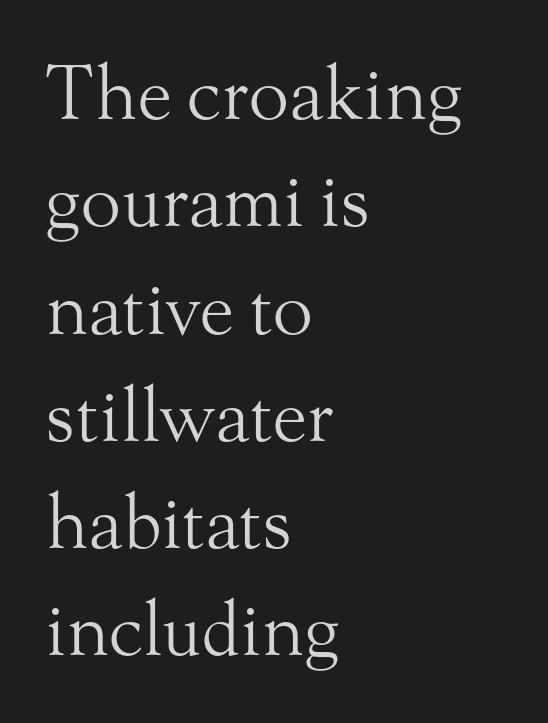
Q: Is the text bold? A: No.
Q: Is the text italic (slanted)? A: No, it is upright.
Q: Is the typeface a serif or a sans-serif typeface? A: Serif.
Q: Is the text underlined? A: No.
Q: How is the paragraph aligned? A: Left-aligned.
Q: Is the spacing between letters normal or unusually wide? A: Normal.
Q: Is the spacing between lines tight, normal or loose? A: Normal.
Q: Width (condensed, normal, or wide)? A: Normal.
Q: Stroke contrast? A: Medium.
Q: x-height? A: Small.
Q: Monospaced? A: No.
